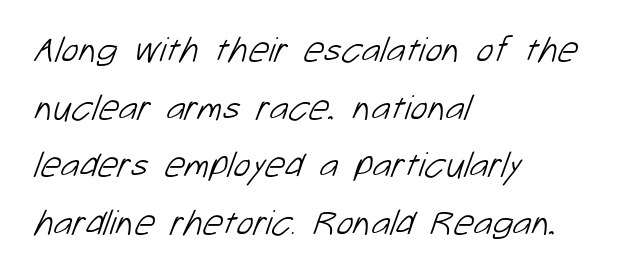
{"serif": "no", "bold": "no", "weight": "light", "width": "normal", "stroke_contrast": "low", "x_height": "medium", "monospaced": "no", "underline": "no", "align": "left", "line_spacing": "normal", "line_spacing_ratio": 1.6, "letter_spacing": "normal", "letter_spacing_em": 0.0, "glyph_px": 36}
